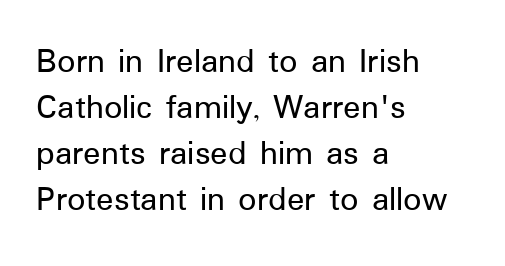
The image shows 36 px sans-serif type, upright; set left-aligned, normal line spacing (1.28x), normal letter spacing, not underlined; low stroke contrast and a medium x-height.
